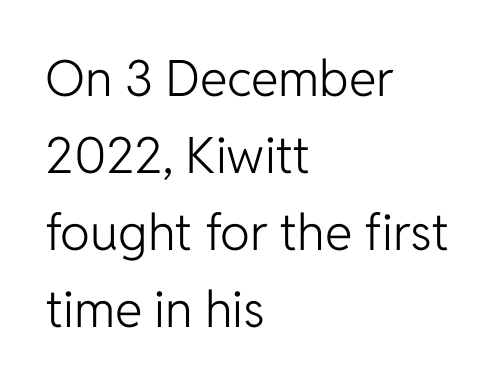
Regarding leading, the lines here are spaced in the standard way. A clean baseline with only descenders dipping below it. Characters remain perfectly vertical along every line. Compared with a typical body face, this is equally light or lighter still. The face used here is rendered with its standard letterfit. The passage shown is typed in a proportional face where columns would drift.
